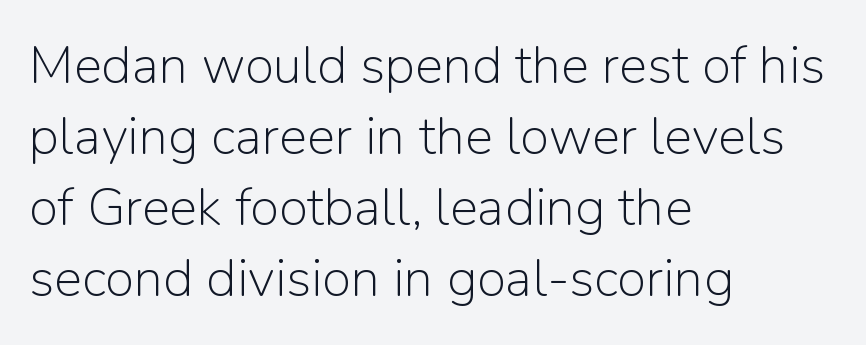
The specimen reads as upright at a glance. The area under the type is left untouched. Notice how descenders clear the ascenders below comfortably — that's standard leading. The letters carry no serifs — their stems end cleanly without finishing strokes.
